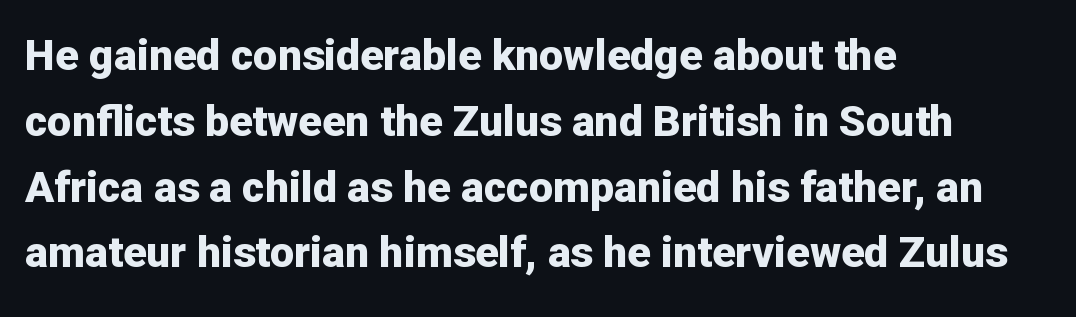
Style check: upright. Letter spacing: default. Descender tails drop into unmarked territory. Grotesque or geometric, the face here clearly has no serifs.
